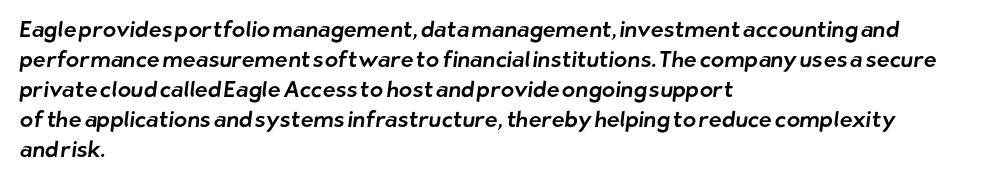
The image shows 22 px text type; set left-aligned, normal line spacing (1.36x), normal letter spacing, not underlined.
